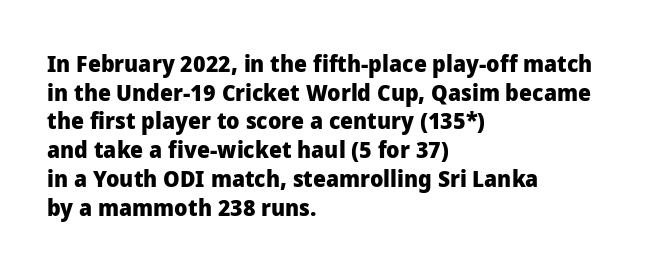
Q: Is the text bold? A: Yes.
Q: Is the text italic (slanted)? A: No, it is upright.
Q: Is the text underlined? A: No.
Q: How is the paragraph aligned? A: Left-aligned.
Q: Is the spacing between letters normal or unusually wide? A: Normal.
Q: Is the spacing between lines tight, normal or loose? A: Normal.
